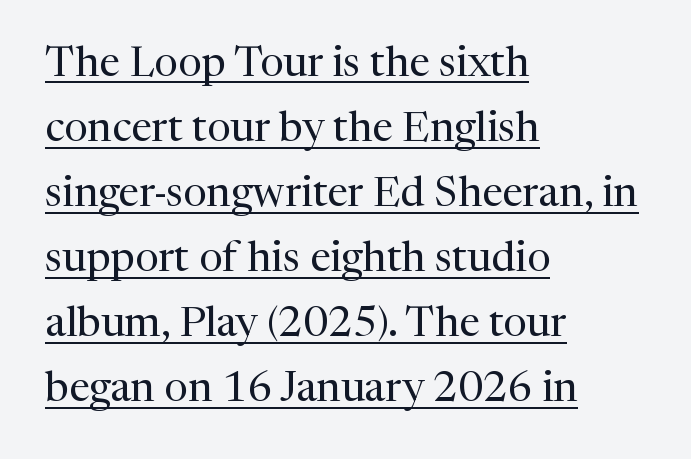
{"serif": "yes", "italic": "no", "bold": "no", "weight": "regular", "width": "normal", "stroke_contrast": "medium", "x_height": "medium", "monospaced": "no", "underline": "yes", "align": "left", "line_spacing": "normal", "line_spacing_ratio": 1.55, "letter_spacing": "normal", "letter_spacing_em": 0.0, "glyph_px": 42}
